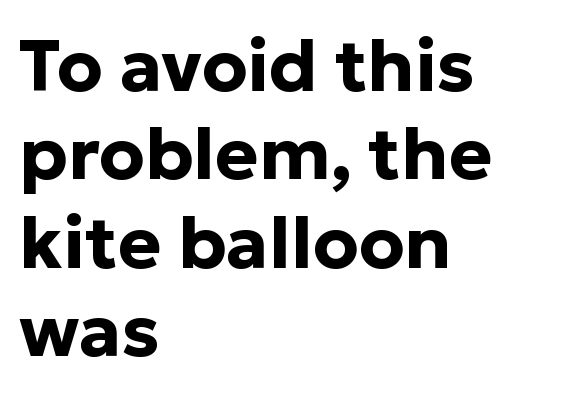
Q: Is the text bold? A: Yes.
Q: Is the text italic (slanted)? A: No, it is upright.
Q: Is the typeface a serif or a sans-serif typeface? A: Sans-serif.
Q: Is the text underlined? A: No.
Q: How is the paragraph aligned? A: Left-aligned.
Q: Is the spacing between letters normal or unusually wide? A: Normal.
Q: Width (condensed, normal, or wide)? A: Normal.
Q: Stroke contrast? A: Low.
Q: x-height? A: Medium.
Q: Monospaced? A: No.
